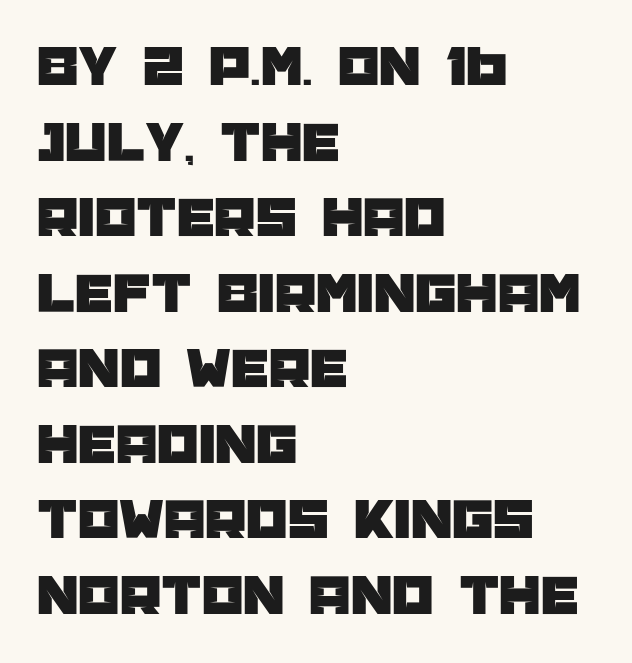
{"serif": "no", "italic": "no", "width": "normal", "stroke_contrast": "low", "x_height": "large", "monospaced": "no", "underline": "no", "align": "left", "line_spacing": "normal", "line_spacing_ratio": 1.28, "letter_spacing": "normal", "letter_spacing_em": 0.0, "glyph_px": 59}
